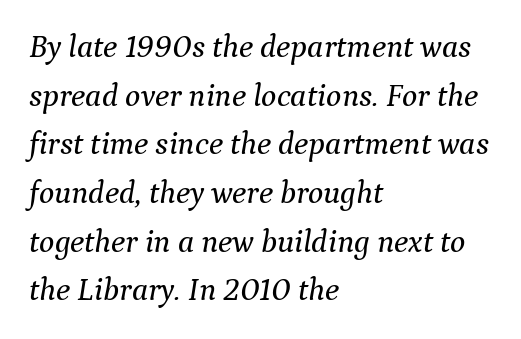
{"serif": "yes", "italic": "yes", "lean": "right", "slant_degrees": 9, "width": "normal", "stroke_contrast": "medium", "x_height": "medium", "monospaced": "no", "underline": "no", "align": "left", "line_spacing": "normal", "line_spacing_ratio": 1.52, "letter_spacing": "normal", "letter_spacing_em": 0.0, "glyph_px": 32}
